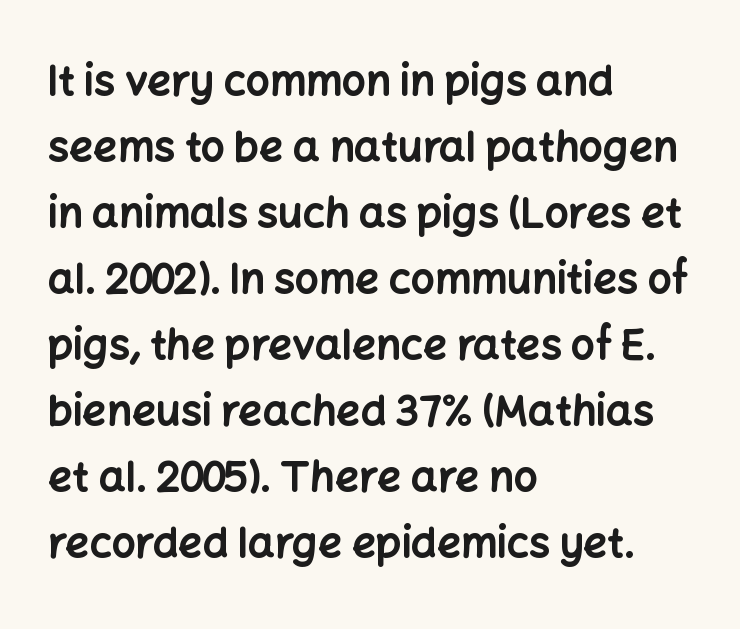
The image shows 42 px bold sans-serif type, upright; set left-aligned, normal line spacing (1.57x), normal letter spacing, not underlined; low stroke contrast and a medium x-height.
